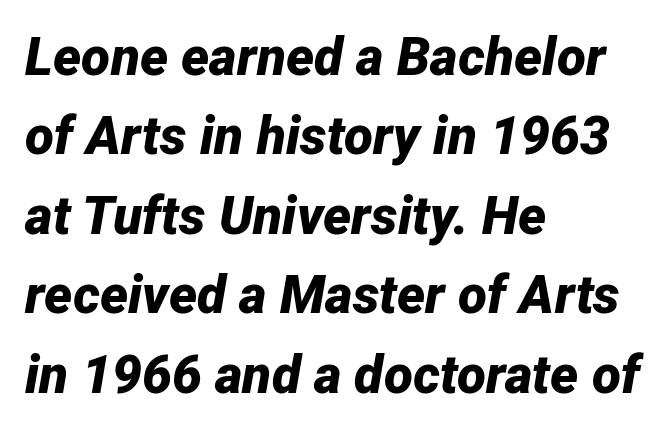
Q: Is the text bold? A: Yes.
Q: Is the text italic (slanted)? A: Yes, it leans right by about 12 degrees.
Q: Is the text underlined? A: No.
Q: How is the paragraph aligned? A: Left-aligned.
Q: Is the spacing between letters normal or unusually wide? A: Normal.
Q: Is the spacing between lines tight, normal or loose? A: Normal.
Q: Width (condensed, normal, or wide)? A: Normal.
Q: Stroke contrast? A: Low.
Q: x-height? A: Medium.
Q: Monospaced? A: No.
